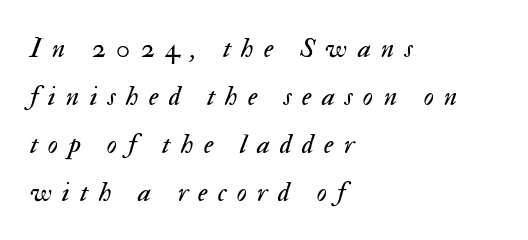
Q: Is the text bold? A: No.
Q: Is the text italic (slanted)? A: Yes, it leans right by about 17 degrees.
Q: Is the text underlined? A: No.
Q: How is the paragraph aligned? A: Left-aligned.
Q: Is the spacing between letters normal or unusually wide? A: Unusually wide.
Q: Width (condensed, normal, or wide)? A: Normal.
Q: Stroke contrast? A: Medium.
Q: x-height? A: Small.
Q: Monospaced? A: No.
